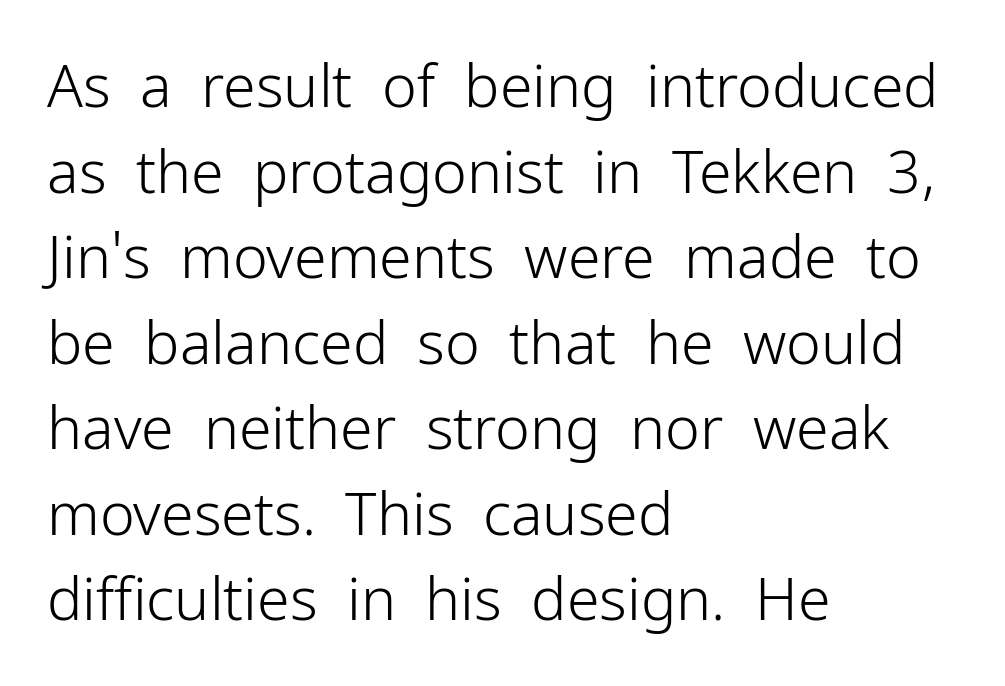
The image shows 59 px light sans-serif type, upright; set left-aligned, normal line spacing (1.45x), normal letter spacing, not underlined; low stroke contrast and a medium x-height.
